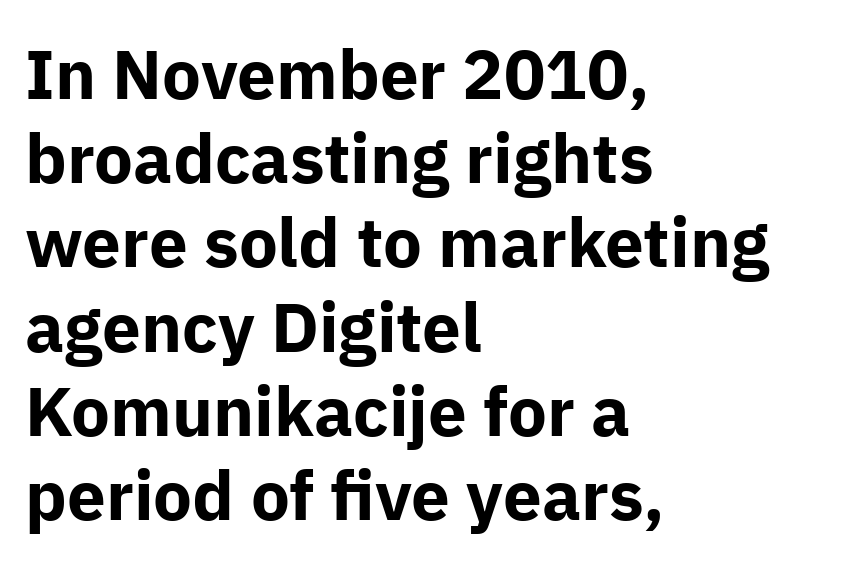
The rendering shows plain stroke endings on the letterforms — a sans-serif design. This is the regular roman posture of the typeface. The characters look thick and weighty, a clear bold. The rag falls on the right side of this text block.
